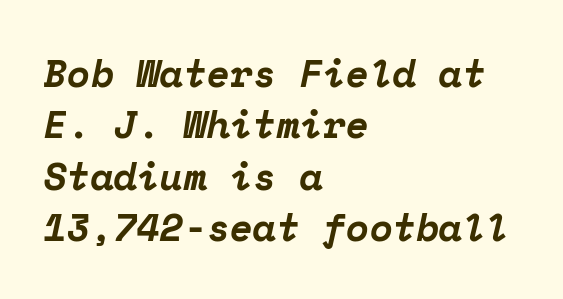
{"serif": "yes", "italic": "yes", "lean": "right", "slant_degrees": 12, "bold": "yes", "weight": "bold", "width": "normal", "stroke_contrast": "low", "x_height": "medium", "monospaced": "yes", "underline": "no", "align": "left", "line_spacing": "normal", "line_spacing_ratio": 1.35, "letter_spacing": "normal", "letter_spacing_em": 0.0, "glyph_px": 38}
